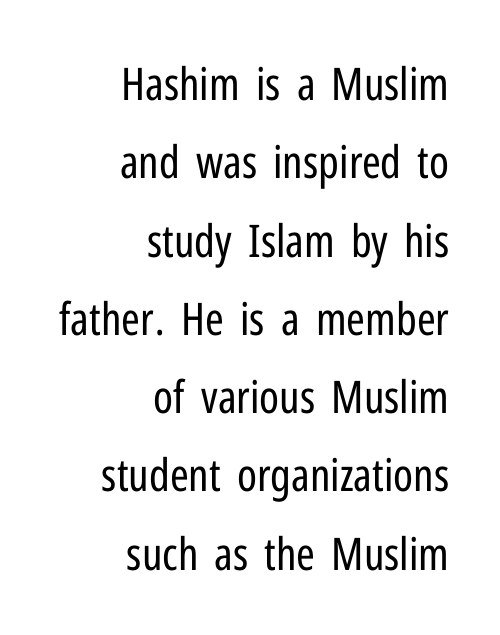
Does the type have serifs? No, each stem ends abruptly. Here the designer chose a conventional face with non-uniform glyph widths. Style check: upright. The baseline area is clear.
